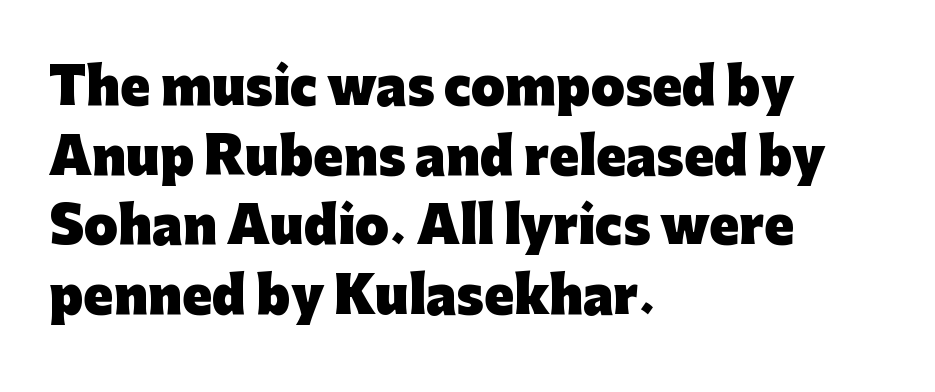
{"serif": "no", "italic": "no", "bold": "yes", "weight": "heavy", "width": "normal", "stroke_contrast": "low", "x_height": "medium", "monospaced": "no", "underline": "no", "align": "left", "line_spacing": "normal", "line_spacing_ratio": 1.42, "letter_spacing": "normal", "letter_spacing_em": 0.0, "glyph_px": 49}
